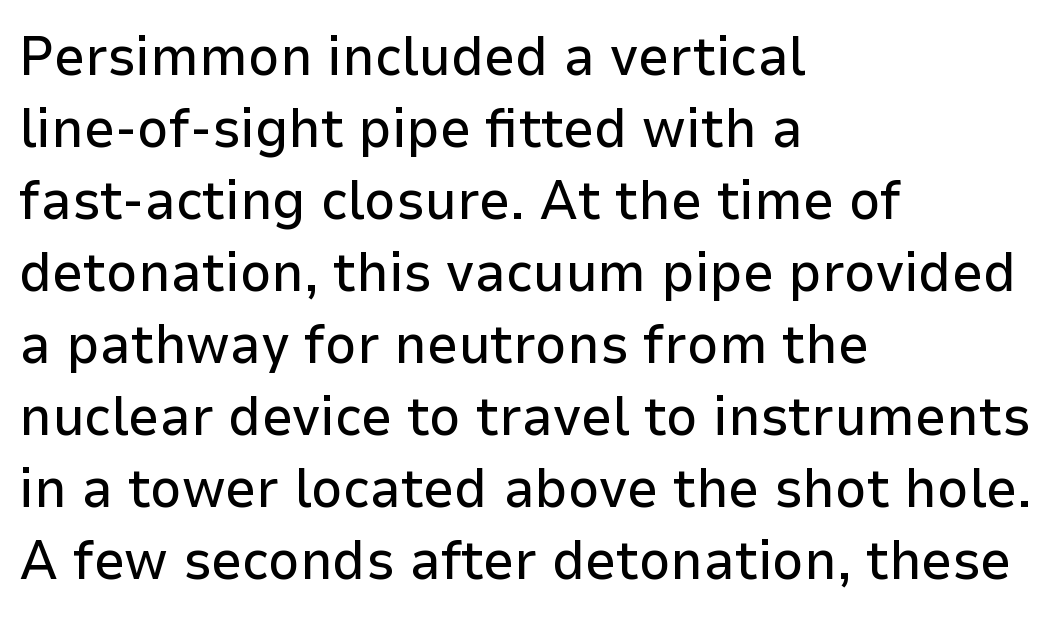
{"serif": "no", "italic": "no", "width": "normal", "stroke_contrast": "low", "x_height": "medium", "monospaced": "no", "underline": "no", "align": "left", "line_spacing": "normal", "line_spacing_ratio": 1.31, "letter_spacing": "normal", "letter_spacing_em": 0.0, "glyph_px": 55}
